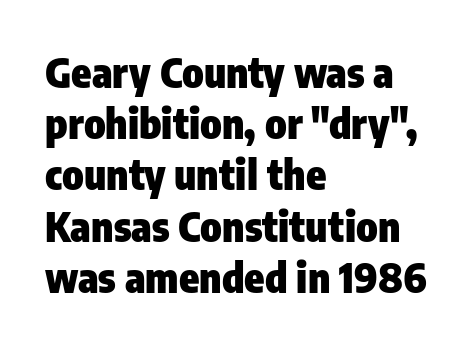
The image shows 41 px heavy, condensed sans-serif type, upright; set left-aligned, normal line spacing (1.25x), normal letter spacing, not underlined; low stroke contrast and a medium x-height.
